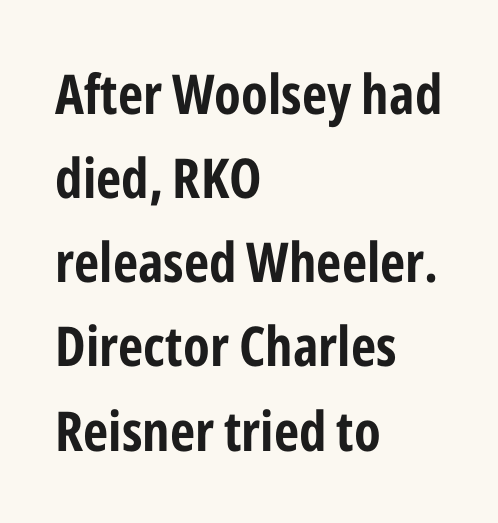
{"serif": "no", "italic": "no", "bold": "yes", "weight": "bold", "width": "condensed", "stroke_contrast": "low", "x_height": "medium", "monospaced": "no", "underline": "no", "align": "left", "line_spacing": "normal", "line_spacing_ratio": 1.53, "letter_spacing": "normal", "letter_spacing_em": 0.0, "glyph_px": 55}
